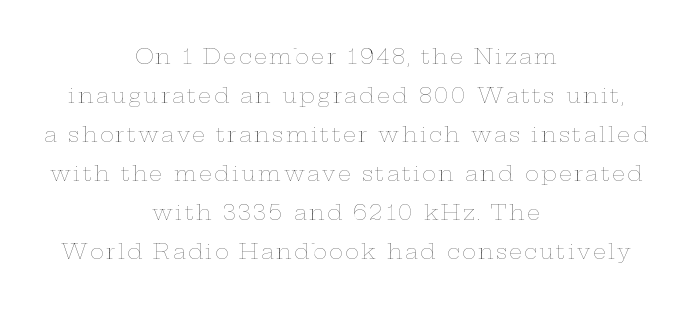
Where is the straight margin? There isn't one; the lines are centered. This is not heavy type; no bold has been used. The glyphs are unaccompanied by any horizontal stroke below them. If you drew a line through each stem, it would be perfectly vertical.
